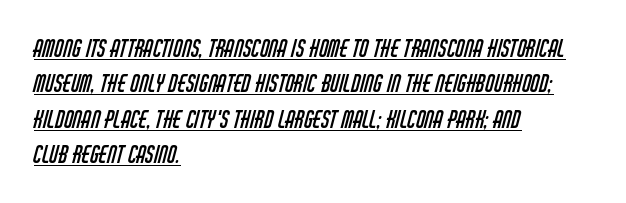
The image shows 23 px text type; set left-aligned, normal line spacing (1.54x), normal letter spacing, underlined.
